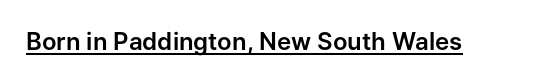
Default kerning and tracking; the words read as compact shapes. Notice how the stems are strictly vertical — no italics here. The glyphs are accompanied by a horizontal stroke just below them.
